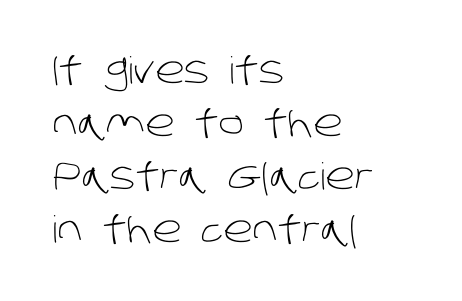
Q: Is the text bold? A: No.
Q: Is the typeface a serif or a sans-serif typeface? A: Sans-serif.
Q: Is the text underlined? A: No.
Q: How is the paragraph aligned? A: Left-aligned.
Q: Is the spacing between letters normal or unusually wide? A: Normal.
Q: Is the spacing between lines tight, normal or loose? A: Normal.
Q: Width (condensed, normal, or wide)? A: Normal.
Q: Stroke contrast? A: Low.
Q: x-height? A: Large.
Q: Monospaced? A: No.
